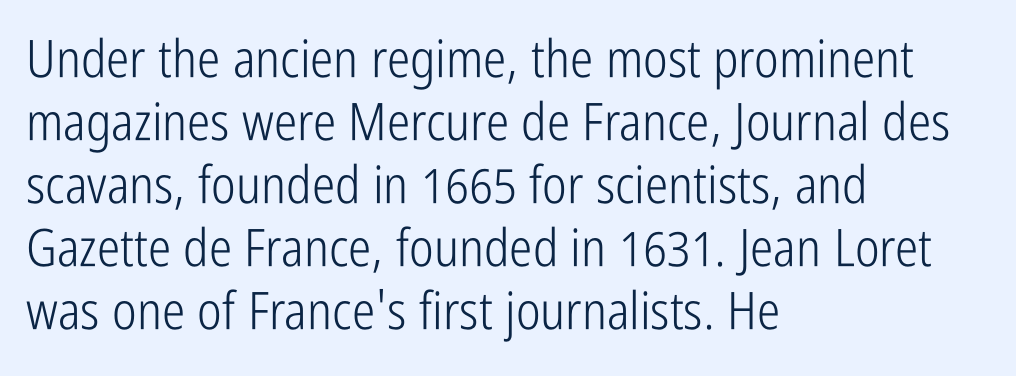
The image shows 52 px light, condensed sans-serif type, upright; set left-aligned, line spacing 1.21x, normal letter spacing, not underlined; low stroke contrast and a medium x-height.
